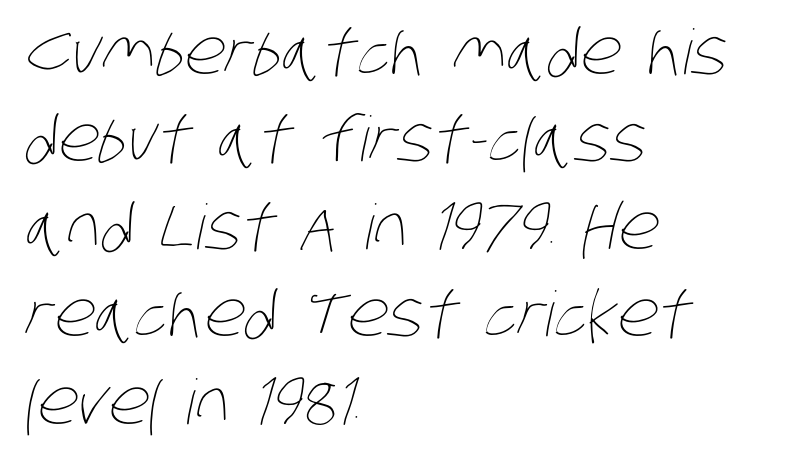
{"bold": "no", "weight": "thin", "width": "condensed", "stroke_contrast": "low", "x_height": "large", "monospaced": "no", "underline": "no", "align": "left", "line_spacing": "normal", "line_spacing_ratio": 1.41, "letter_spacing": "normal", "letter_spacing_em": 0.0, "glyph_px": 62}
